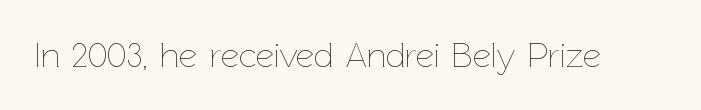
The gap between lines stays unmarked. The letters advance in unequal steps, a hallmark of proportional type. The gaps between neighbouring characters are ordinary and unremarkable. If you drew a line through each stem, it would be perfectly vertical. The font is comparable to plain body text, perhaps lighter.
